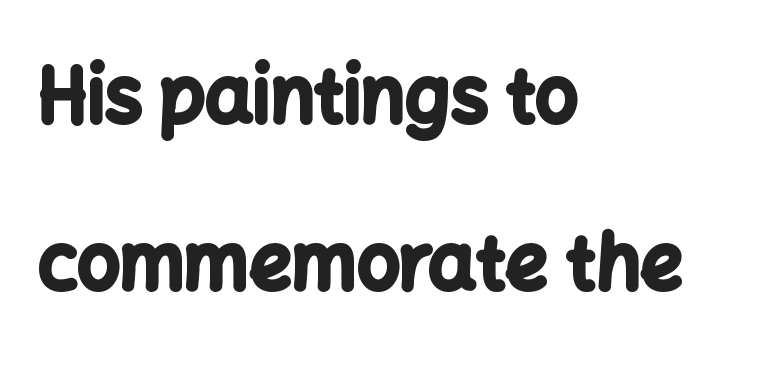
Q: Is the text bold? A: Yes.
Q: Is the text italic (slanted)? A: No, it is upright.
Q: Is the typeface a serif or a sans-serif typeface? A: Sans-serif.
Q: Is the text underlined? A: No.
Q: How is the paragraph aligned? A: Left-aligned.
Q: Is the spacing between letters normal or unusually wide? A: Normal.
Q: Is the spacing between lines tight, normal or loose? A: Loose.
Q: Width (condensed, normal, or wide)? A: Normal.
Q: Stroke contrast? A: Low.
Q: x-height? A: Medium.
Q: Monospaced? A: No.
